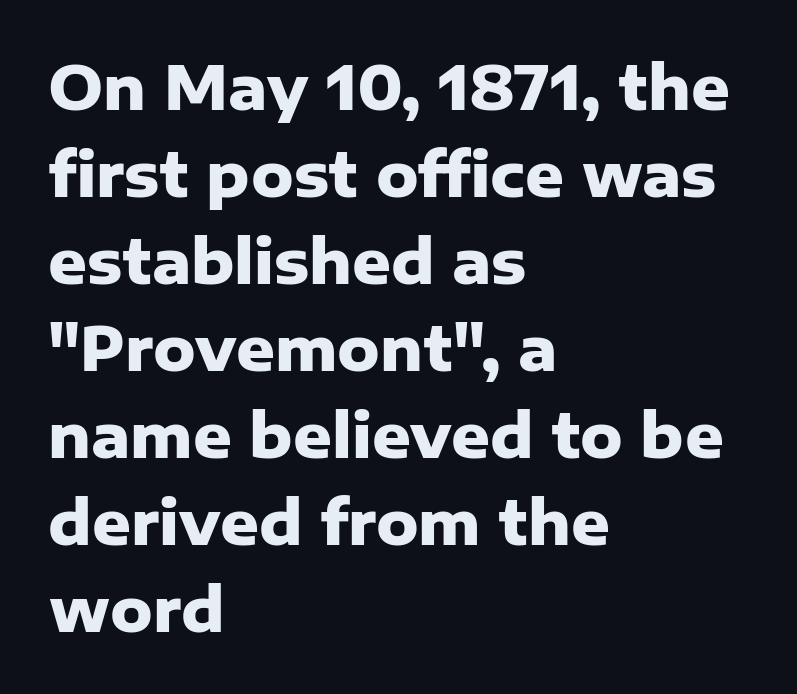
I'd call this a sans setting — the letters go barefoot. Italic? Not at all — the glyphs are vertical. Character widths vary here, with narrow letters taking less room than wide ones. All the whitespace from short lines collects on the right.
